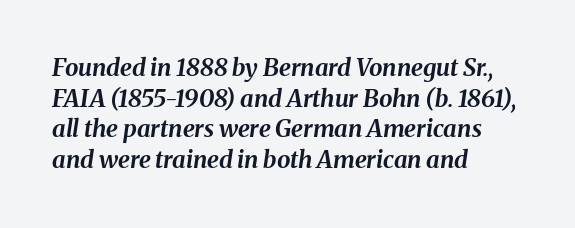
The image shows 24 px bold type, italic (leaning right); set left-aligned, normal line spacing (1.28x), normal letter spacing, not underlined.
